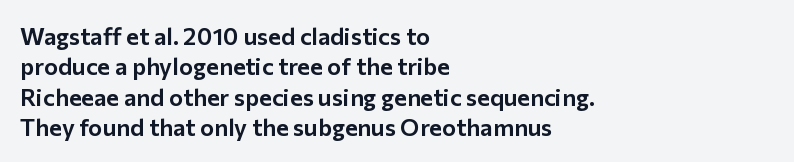
{"italic": "no", "underline": "no", "align": "left", "line_spacing": "normal", "line_spacing_ratio": 1.27, "letter_spacing": "normal", "letter_spacing_em": 0.0, "glyph_px": 24}
